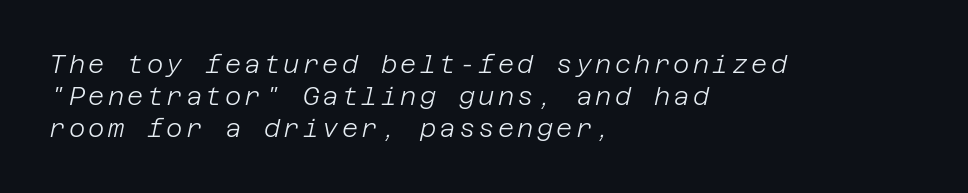
Q: Is the text bold? A: No.
Q: Is the text italic (slanted)? A: Yes, it leans right by about 12 degrees.
Q: Is the text underlined? A: No.
Q: How is the paragraph aligned? A: Left-aligned.
Q: Is the spacing between lines tight, normal or loose? A: Normal.
